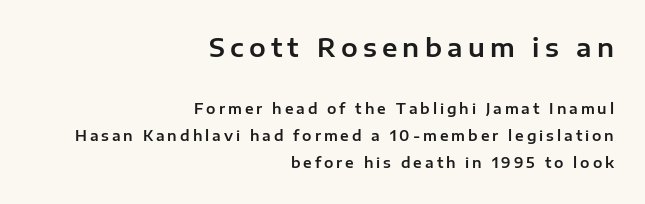
The image shows 25 px text type, upright; set right-aligned, loose line spacing (1.93x), unusually wide letter spacing (+0.21 em), not underlined; the first (top) block is 1.79x larger.
